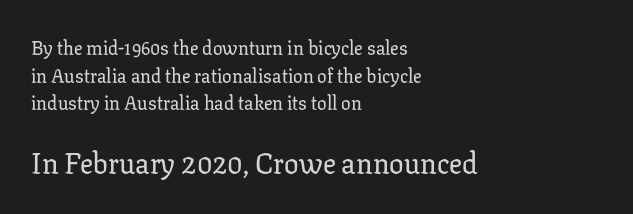
The image shows 29 px serif type, upright; set left-aligned, normal line spacing (1.45x), normal letter spacing, not underlined; the second (bottom) block is 1.53x larger; low stroke contrast and a medium x-height.
